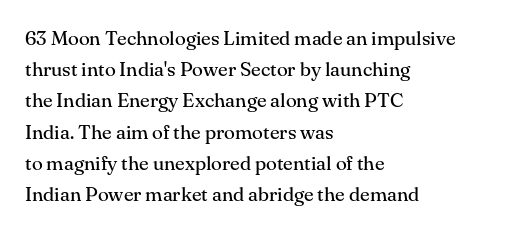
Q: Is the text bold? A: No.
Q: Is the text italic (slanted)? A: No, it is upright.
Q: Is the text underlined? A: No.
Q: How is the paragraph aligned? A: Left-aligned.
Q: Is the spacing between letters normal or unusually wide? A: Normal.
Q: Is the spacing between lines tight, normal or loose? A: Normal.
